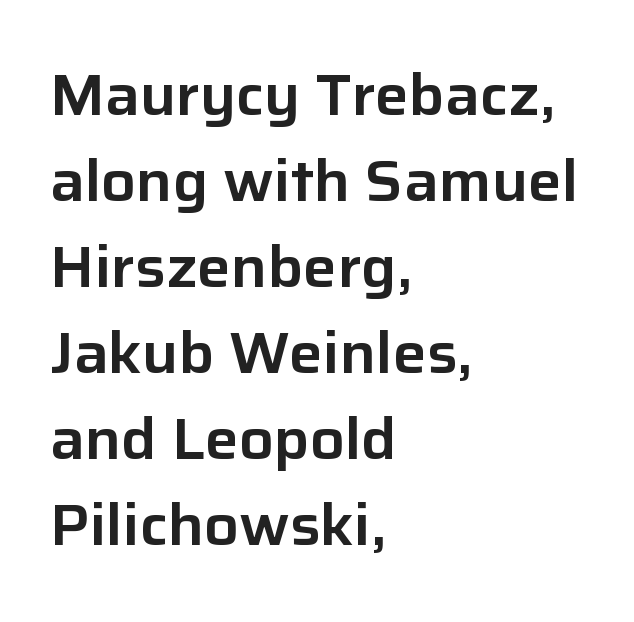
Q: Is the text italic (slanted)? A: No, it is upright.
Q: Is the typeface a serif or a sans-serif typeface? A: Sans-serif.
Q: Is the text underlined? A: No.
Q: How is the paragraph aligned? A: Left-aligned.
Q: Is the spacing between letters normal or unusually wide? A: Normal.
Q: Is the spacing between lines tight, normal or loose? A: Normal.
Q: Width (condensed, normal, or wide)? A: Normal.
Q: Stroke contrast? A: Low.
Q: x-height? A: Medium.
Q: Monospaced? A: No.
